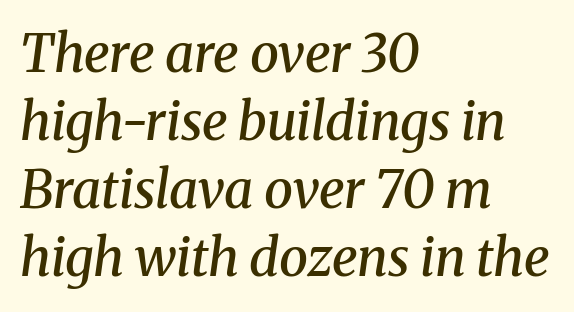
The image shows 52 px semibold serif type, italic (leaning right); set left-aligned, normal line spacing (1.31x), normal letter spacing, not underlined; medium stroke contrast and a medium x-height.
